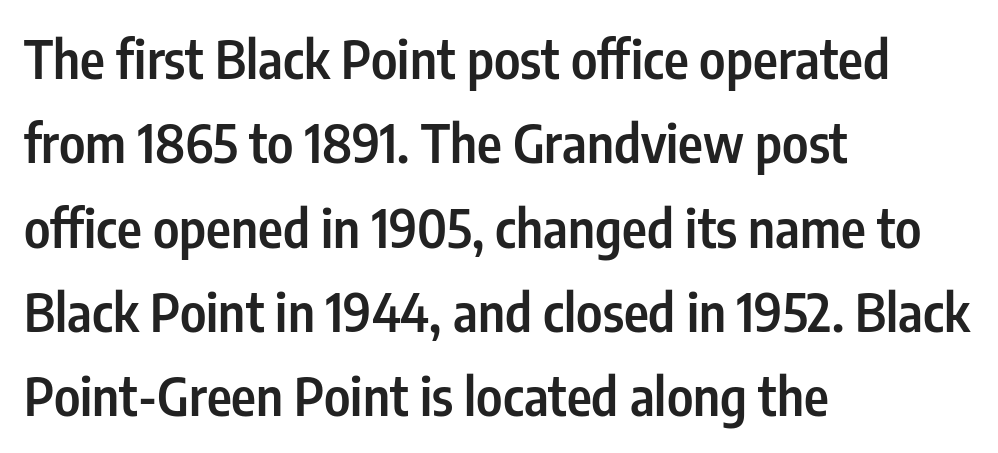
The image shows 53 px semibold, condensed sans-serif type, upright; set left-aligned, normal line spacing (1.59x), normal letter spacing, not underlined; low stroke contrast and a medium x-height.
